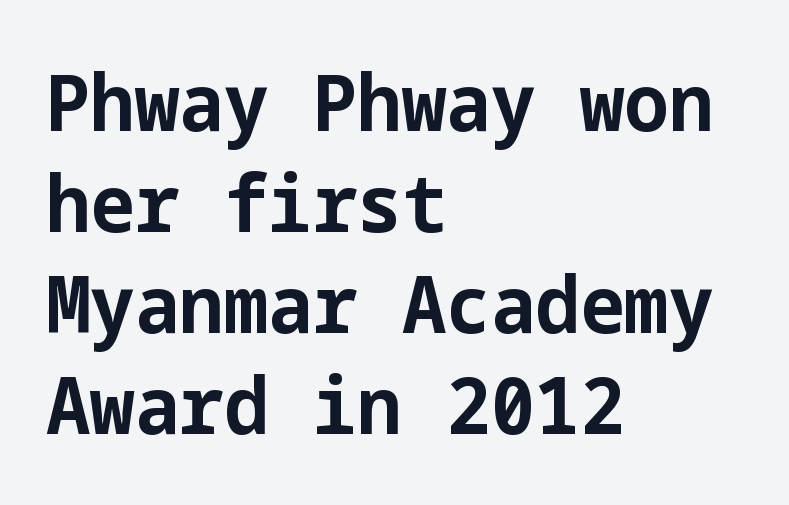
The image shows 79 px bold sans-serif type, upright; set left-aligned, normal line spacing (1.28x), normal letter spacing, not underlined; low stroke contrast and a medium x-height.
